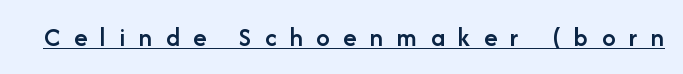
The image shows 27 px text type, upright; set unusually wide letter spacing (+0.5 em), underlined.
